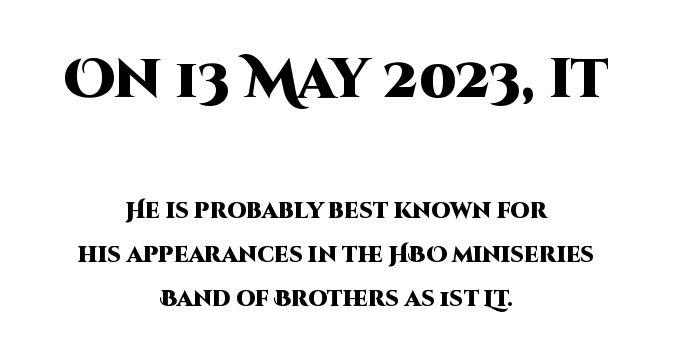
{"serif": "no", "italic": "no", "bold": "yes", "weight": "heavy", "width": "normal", "stroke_contrast": "high", "x_height": "large", "monospaced": "no", "underline": "no", "align": "center", "line_spacing": "loose", "line_spacing_ratio": 2.01, "letter_spacing": "normal", "letter_spacing_em": 0.0, "larger_block": "first", "size_ratio": 2.45, "glyph_px": 54}
